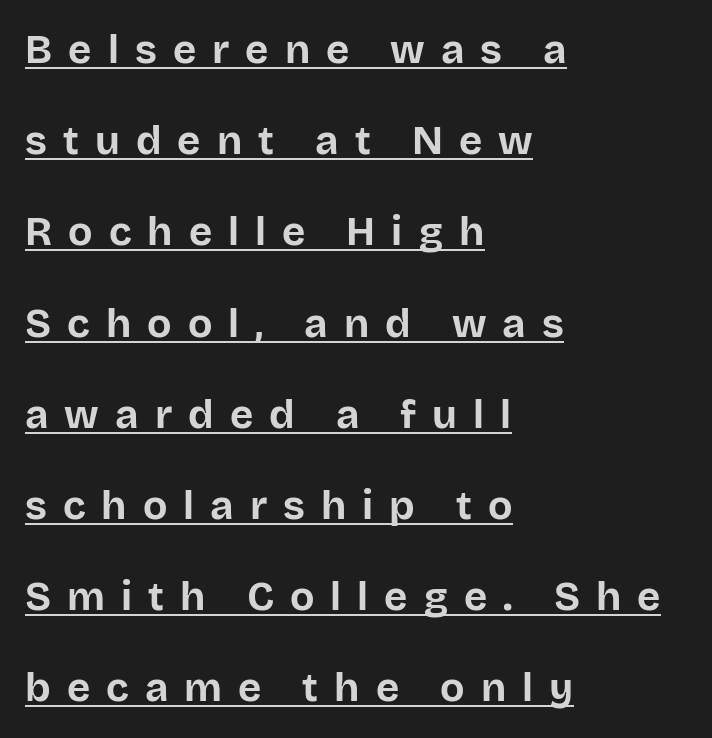
Q: Is the text bold? A: Yes.
Q: Is the text italic (slanted)? A: No, it is upright.
Q: Is the typeface a serif or a sans-serif typeface? A: Sans-serif.
Q: Is the text underlined? A: Yes.
Q: How is the paragraph aligned? A: Left-aligned.
Q: Is the spacing between letters normal or unusually wide? A: Unusually wide.
Q: Is the spacing between lines tight, normal or loose? A: Loose.
Q: Width (condensed, normal, or wide)? A: Normal.
Q: Stroke contrast? A: Low.
Q: x-height? A: Large.
Q: Monospaced? A: No.
